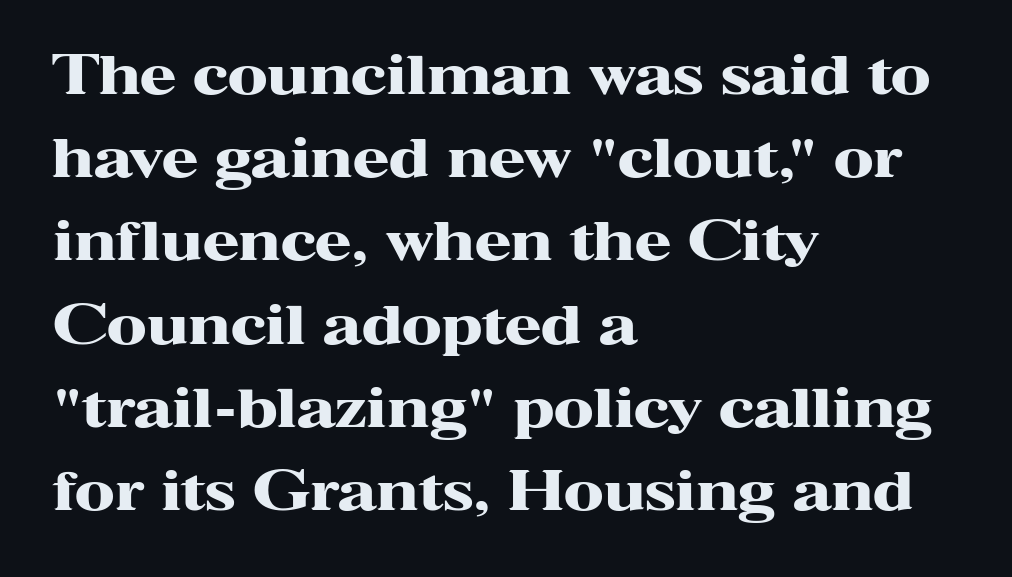
Q: Is the text bold? A: Yes.
Q: Is the text italic (slanted)? A: No, it is upright.
Q: Is the typeface a serif or a sans-serif typeface? A: Serif.
Q: Is the text underlined? A: No.
Q: How is the paragraph aligned? A: Left-aligned.
Q: Is the spacing between letters normal or unusually wide? A: Normal.
Q: Is the spacing between lines tight, normal or loose? A: Normal.
Q: Width (condensed, normal, or wide)? A: Wide.
Q: Stroke contrast? A: High.
Q: x-height? A: Medium.
Q: Monospaced? A: No.
